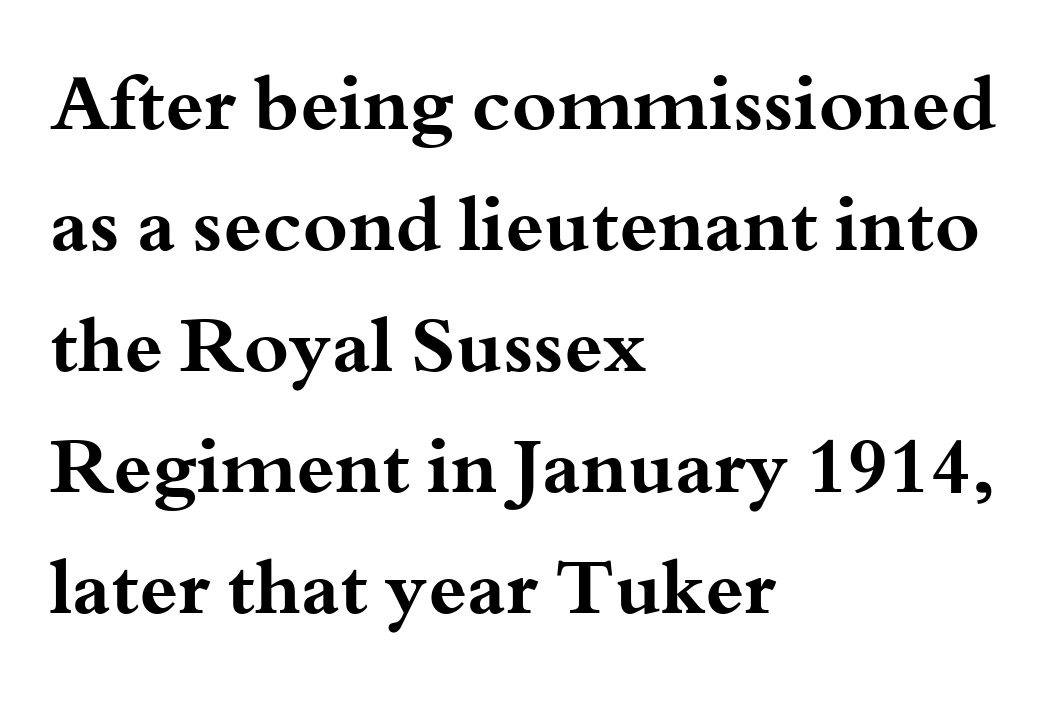
Weight check: bold — yes, fully. These lines are set flush left with a ragged right edge. To sum up the face: it has serifs. Tracking here is standard; glyphs follow each other at the usual distance. Letters rest on an invisible, unmarked baseline.
